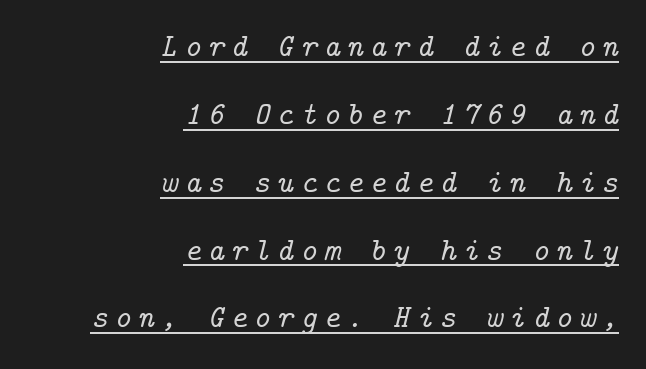
{"serif": "yes", "italic": "yes", "lean": "right", "slant_degrees": 14, "width": "normal", "stroke_contrast": "low", "x_height": "medium", "underline": "yes", "align": "right", "line_spacing": "loose", "line_spacing_ratio": 2.12, "letter_spacing": "wide", "letter_spacing_em": 0.2, "glyph_px": 32}
